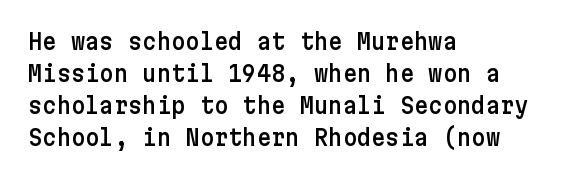
{"italic": "no", "underline": "no", "align": "left", "line_spacing": "normal", "line_spacing_ratio": 1.46, "letter_spacing": "normal", "letter_spacing_em": 0.0, "glyph_px": 22}
